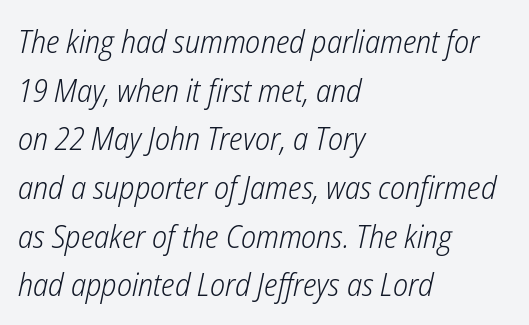
Do the characters align in a grid? No, the font is proportional. Caption: face not bold, strokes unweighted. Horizontal bands of white between lines are of average thickness. This rendering uses left alignment, leaving the right contour irregular.
